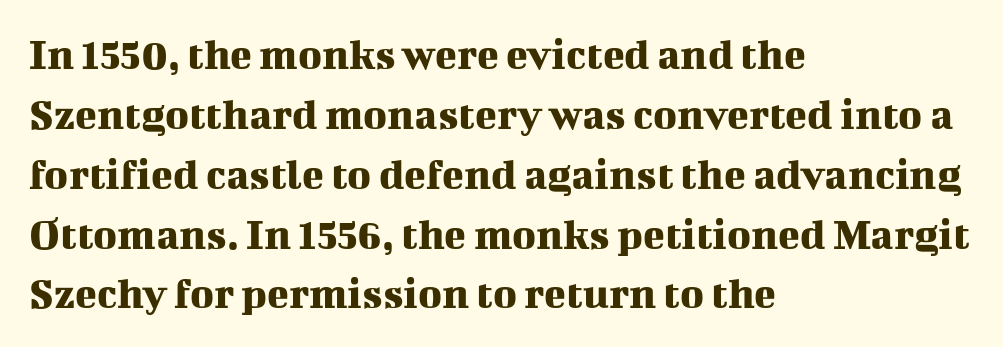
{"serif": "yes", "italic": "no", "width": "normal", "stroke_contrast": "medium", "x_height": "medium", "monospaced": "no", "underline": "no", "align": "left", "line_spacing": "normal", "line_spacing_ratio": 1.33, "letter_spacing": "normal", "letter_spacing_em": 0.0, "glyph_px": 45}
